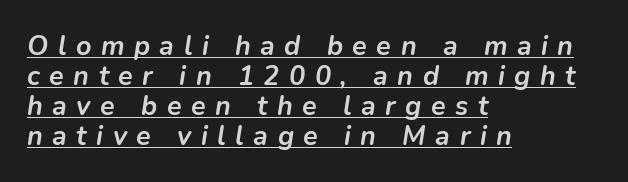
The image shows 27 px bold type, italic (leaning right); set left-aligned, tight line spacing (1.11x), unusually wide letter spacing (+0.35 em), underlined.
